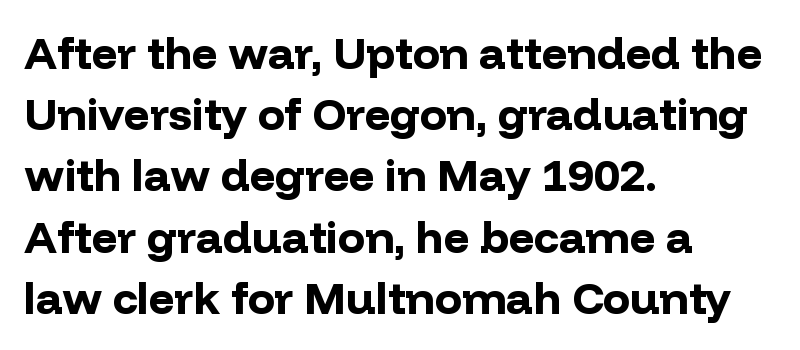
The image shows 45 px bold sans-serif type, upright; set left-aligned, normal line spacing (1.36x), normal letter spacing, not underlined; low stroke contrast and a medium x-height.
